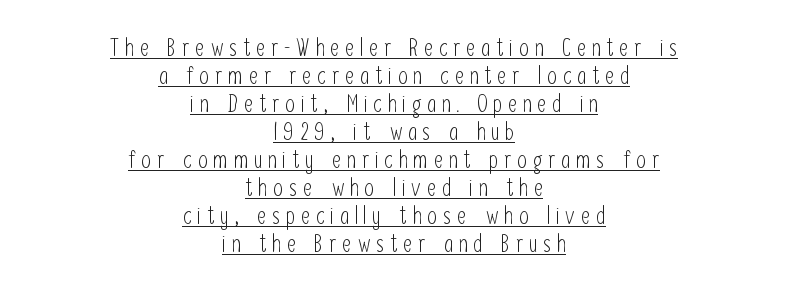
{"italic": "no", "bold": "no", "underline": "yes", "align": "center", "line_spacing": "tight", "line_spacing_ratio": 1.12, "letter_spacing": "wide", "letter_spacing_em": 0.23, "glyph_px": 25}
